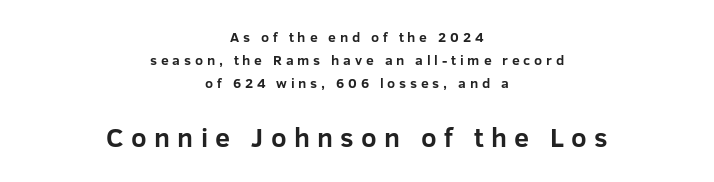
Q: Is the text bold? A: Yes.
Q: Is the text italic (slanted)? A: No, it is upright.
Q: Is the text underlined? A: No.
Q: How is the paragraph aligned? A: Centered.
Q: Is the spacing between letters normal or unusually wide? A: Unusually wide.
Q: Is the spacing between lines tight, normal or loose? A: Normal.
Q: Which block of text is set in a larger size, the first (top) or the second (bottom)? A: The second (bottom) one.
